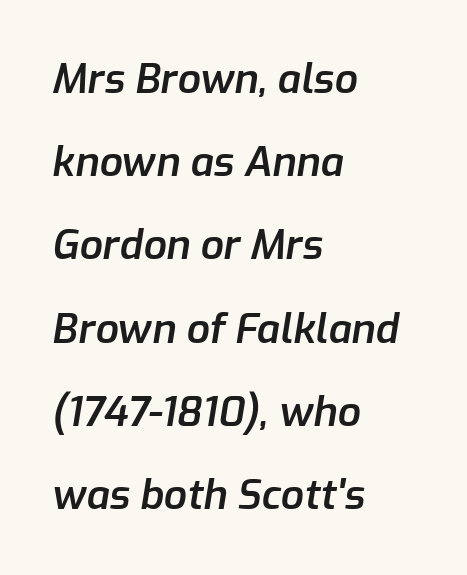
Q: Is the text bold? A: Semi-bold.
Q: Is the text italic (slanted)? A: Yes, it leans right by about 9 degrees.
Q: Is the text underlined? A: No.
Q: How is the paragraph aligned? A: Left-aligned.
Q: Is the spacing between letters normal or unusually wide? A: Normal.
Q: Is the spacing between lines tight, normal or loose? A: Loose.
Q: Width (condensed, normal, or wide)? A: Normal.
Q: Stroke contrast? A: Low.
Q: x-height? A: Medium.
Q: Monospaced? A: No.
